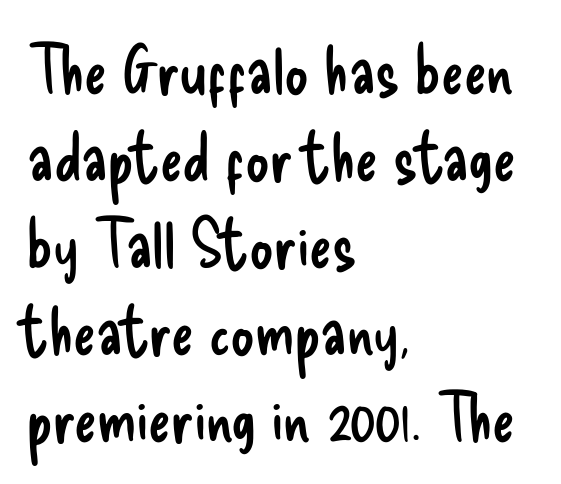
The image shows 67 px regular-weight, condensed sans-serif type, upright; set left-aligned, normal line spacing (1.3x), normal letter spacing, not underlined; low stroke contrast and a small x-height.
